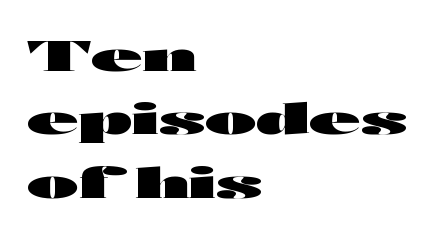
The passage shown has conventional tracking throughout. Honestly, the row spacing looks completely unremarkable. The typeface chosen for these lines omits serifs. Every stem runs plumb, perpendicular to the baseline. Does the copy run flush right? No — it runs flush left. Typesetter's note: full bold, strokes at maximum text heaviness.
